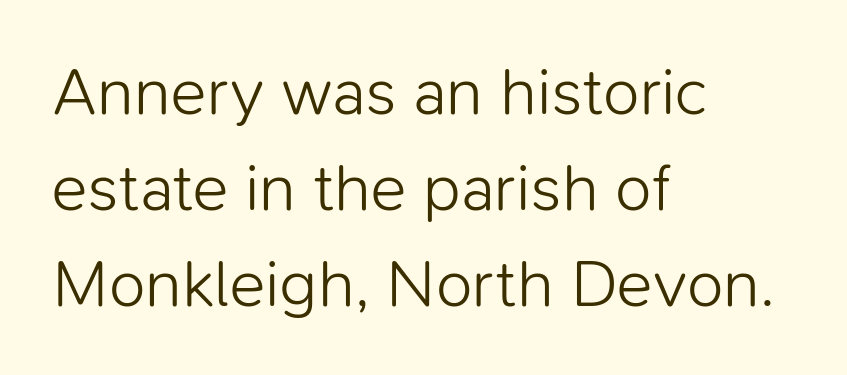
Q: Is the text bold? A: No.
Q: Is the text italic (slanted)? A: No, it is upright.
Q: Is the typeface a serif or a sans-serif typeface? A: Sans-serif.
Q: Is the text underlined? A: No.
Q: How is the paragraph aligned? A: Left-aligned.
Q: Is the spacing between letters normal or unusually wide? A: Normal.
Q: Is the spacing between lines tight, normal or loose? A: Normal.
Q: Width (condensed, normal, or wide)? A: Normal.
Q: Stroke contrast? A: Low.
Q: x-height? A: Medium.
Q: Monospaced? A: No.
